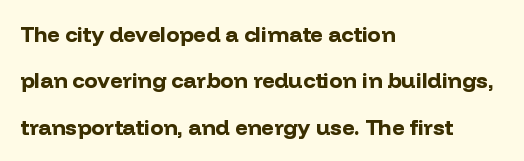
Q: Is the text bold? A: Yes.
Q: Is the text italic (slanted)? A: No, it is upright.
Q: Is the text underlined? A: No.
Q: How is the paragraph aligned? A: Left-aligned.
Q: Is the spacing between letters normal or unusually wide? A: Normal.
Q: Is the spacing between lines tight, normal or loose? A: Loose.
